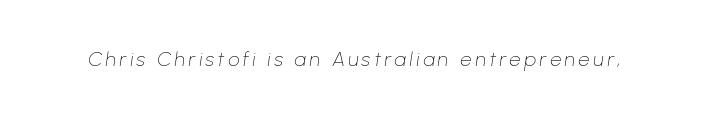
{"italic": "yes", "lean": "right", "slant_degrees": 8, "bold": "no", "underline": "no", "glyph_px": 20}
